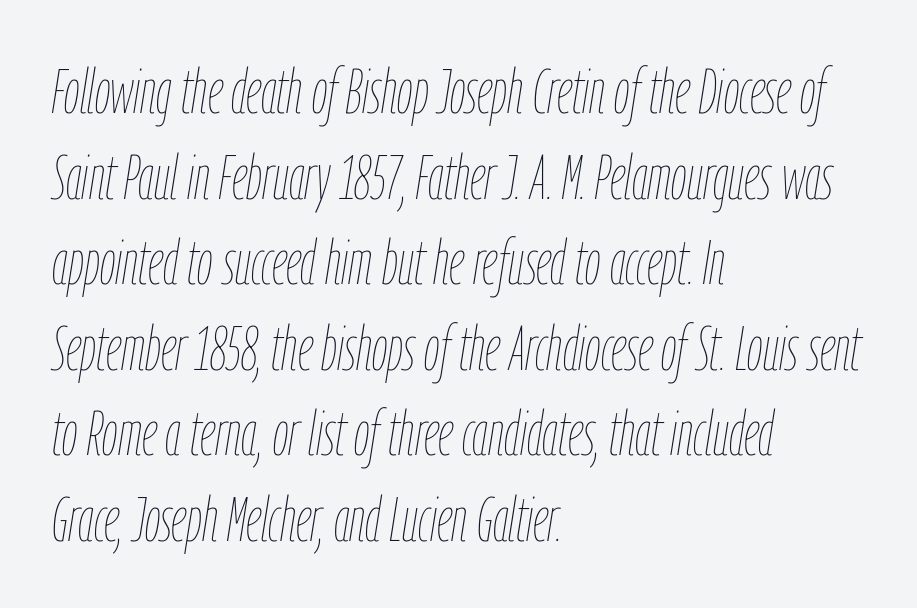
The image shows 62 px thin, condensed type, italic (leaning right); set left-aligned, normal line spacing (1.38x), normal letter spacing, not underlined; low stroke contrast and a medium x-height.
